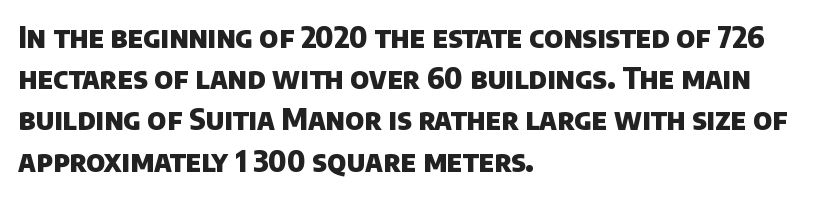
Interline gaps are of average width in this sample. Glance below the letters and you will spot only blank space. The designer went with a sans here, leaving each stem footless. Which margin do the lines hug? The left one — the right edge is uneven. Letter spacing: default.
